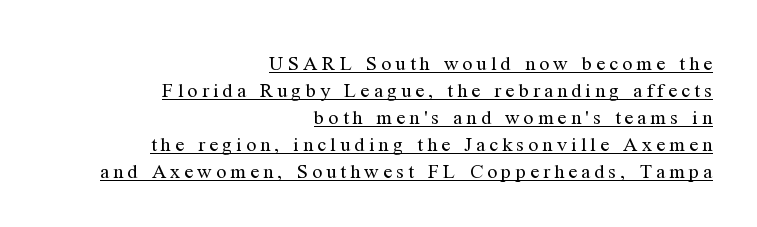
The image shows 20 px text type, upright; set right-aligned, normal line spacing (1.35x), unusually wide letter spacing (+0.21 em), underlined.
